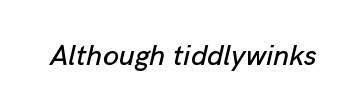
Here the designer chose a conventional face with non-uniform glyph widths. You could call the tracking neutral — neither tight nor loose. Is the type slanted? Yes — the strokes lean at a clear angle. Has an underline been added? It has not.
